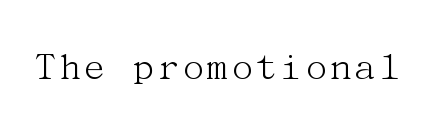
Q: Is the text bold? A: No.
Q: Is the text italic (slanted)? A: No, it is upright.
Q: Is the typeface a serif or a sans-serif typeface? A: Serif.
Q: Is the text underlined? A: No.
Q: Is the spacing between letters normal or unusually wide? A: Normal.
Q: Width (condensed, normal, or wide)? A: Normal.
Q: Stroke contrast? A: Medium.
Q: x-height? A: Medium.
